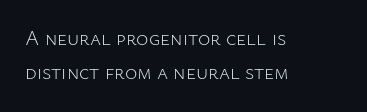
Q: Is the text bold? A: No.
Q: Is the text italic (slanted)? A: No, it is upright.
Q: Is the text underlined? A: No.
Q: How is the paragraph aligned? A: Left-aligned.
Q: Is the spacing between letters normal or unusually wide? A: Normal.
Q: Is the spacing between lines tight, normal or loose? A: Normal.
